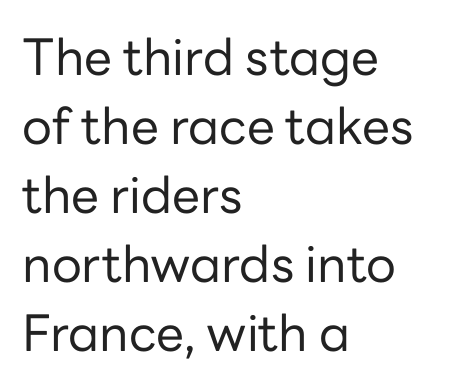
{"serif": "no", "italic": "no", "bold": "no", "weight": "regular", "width": "normal", "stroke_contrast": "low", "x_height": "medium", "monospaced": "no", "underline": "no", "align": "left", "line_spacing": "normal", "line_spacing_ratio": 1.38, "letter_spacing": "normal", "letter_spacing_em": 0.0, "glyph_px": 50}
